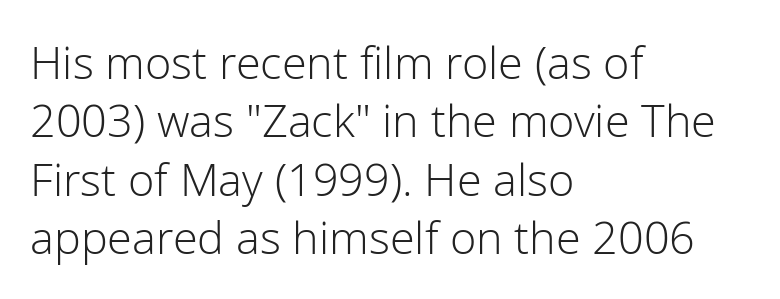
No chunkiness to these letters — they're not bold. Compared with typical body copy, the letter spacing here is the same. Descender tails drop into unmarked territory. Compared with typical paragraphs, the rows here are spaced about the same.
